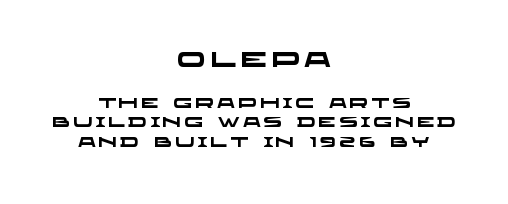
Q: Is the text bold? A: Yes.
Q: Is the text underlined? A: No.
Q: How is the paragraph aligned? A: Centered.
Q: Is the spacing between letters normal or unusually wide? A: Unusually wide.
Q: Is the spacing between lines tight, normal or loose? A: Normal.
Q: Which block of text is set in a larger size, the first (top) or the second (bottom)? A: The first (top) one.
